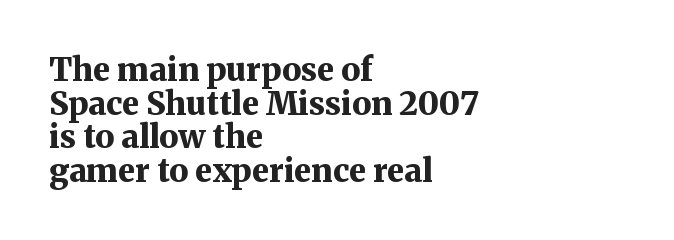
The image shows 32 px bold serif type, upright; set left-aligned, tight line spacing (1.05x), normal letter spacing, not underlined; medium stroke contrast and a medium x-height.
